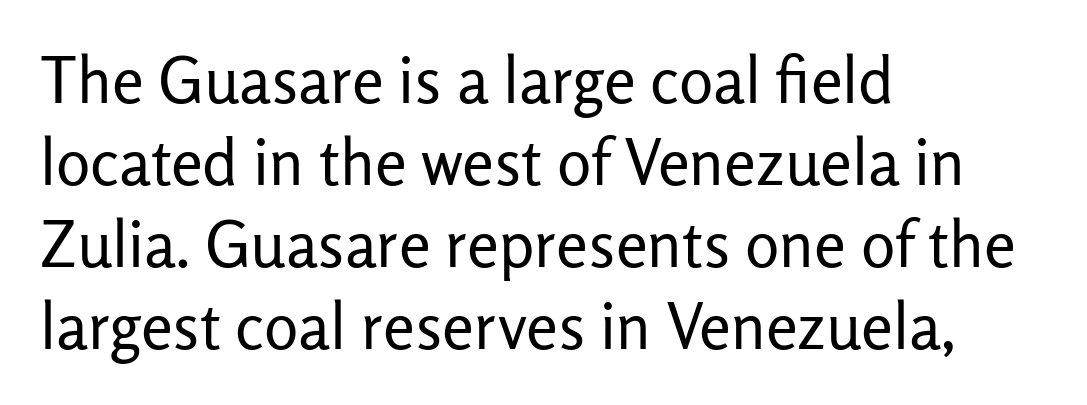
The image shows 64 px regular-weight sans-serif type, upright; set left-aligned, normal line spacing (1.28x), normal letter spacing, not underlined; low stroke contrast and a medium x-height.
